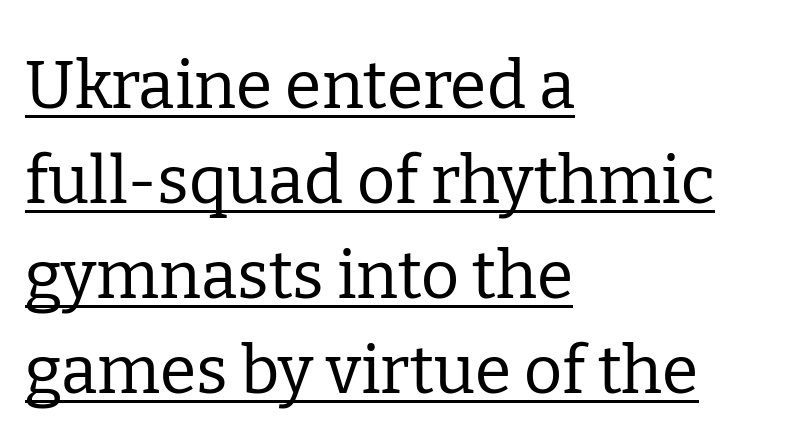
Q: Is the text bold? A: No.
Q: Is the text italic (slanted)? A: No, it is upright.
Q: Is the typeface a serif or a sans-serif typeface? A: Serif.
Q: Is the text underlined? A: Yes.
Q: How is the paragraph aligned? A: Left-aligned.
Q: Is the spacing between letters normal or unusually wide? A: Normal.
Q: Is the spacing between lines tight, normal or loose? A: Normal.
Q: Width (condensed, normal, or wide)? A: Normal.
Q: Stroke contrast? A: Low.
Q: x-height? A: Medium.
Q: Monospaced? A: No.
